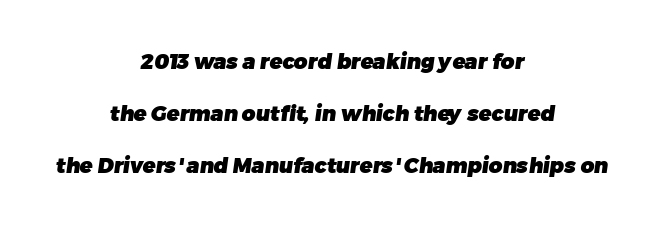
Typesetter's note: full bold, strokes at maximum text heaviness. Reading down the column, the eye jumps a long way to each next line. Anything drawn beneath the words? Only blank space. Compared with a flush-left layout, this one balances lines on the center instead.
